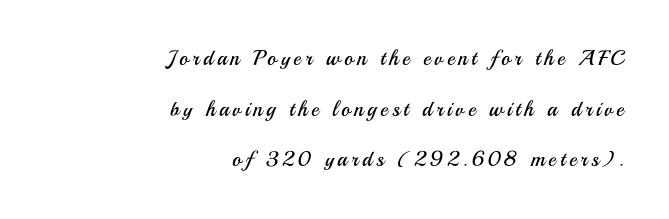
Q: Is the text bold? A: No.
Q: Is the text italic (slanted)? A: Yes.
Q: Is the text underlined? A: No.
Q: How is the paragraph aligned? A: Right-aligned.
Q: Is the spacing between lines tight, normal or loose? A: Loose.
